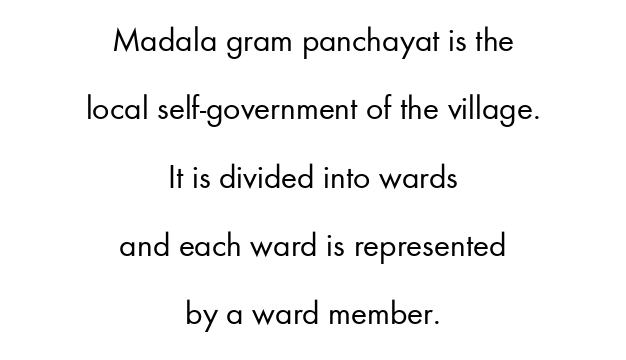
Check the space under the baseline: it is left empty. Does the type have serifs? No, each stem ends abruptly. The lines are quadded center. Is the type heavy? It reads as light-to-regular instead. The rendering uses natural spacing where letterforms have individual widths. Upright lettering throughout.
